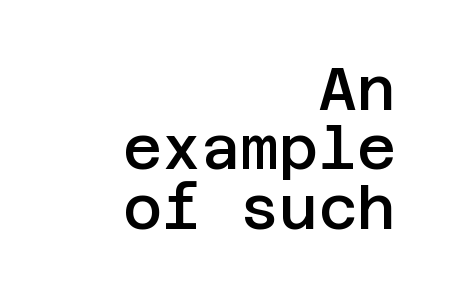
You could call the tracking neutral — neither tight nor loose. Typographically, this falls in the sans-serif category. Is there any slant? The stems are plumb. The space directly below the letters is spotless. The font is running at a semibold setting, under full bold.
